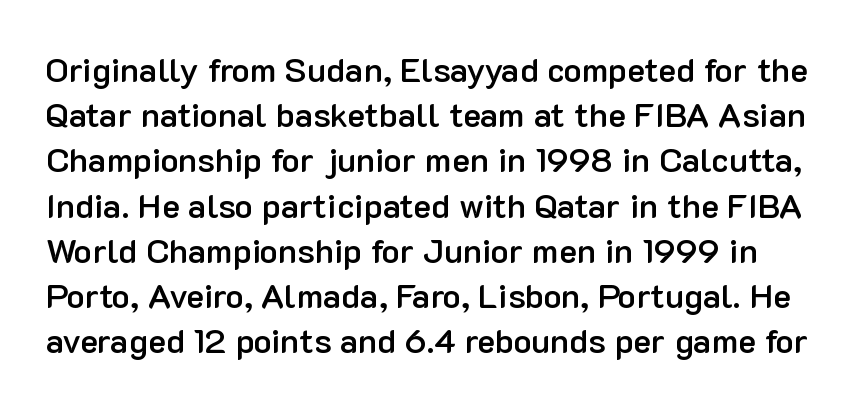
Q: Is the text bold? A: Semi-bold.
Q: Is the text italic (slanted)? A: No, it is upright.
Q: Is the typeface a serif or a sans-serif typeface? A: Sans-serif.
Q: Is the text underlined? A: No.
Q: Is the spacing between letters normal or unusually wide? A: Normal.
Q: Is the spacing between lines tight, normal or loose? A: Normal.
Q: Width (condensed, normal, or wide)? A: Normal.
Q: Stroke contrast? A: Low.
Q: x-height? A: Medium.
Q: Monospaced? A: No.
